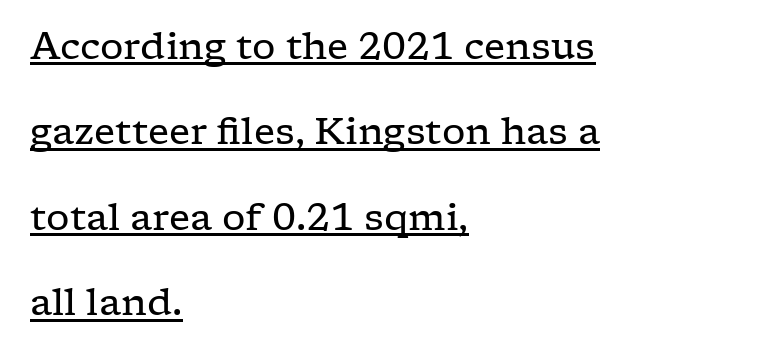
Q: Is the text bold? A: No.
Q: Is the text italic (slanted)? A: No, it is upright.
Q: Is the typeface a serif or a sans-serif typeface? A: Serif.
Q: Is the text underlined? A: Yes.
Q: How is the paragraph aligned? A: Left-aligned.
Q: Is the spacing between letters normal or unusually wide? A: Normal.
Q: Is the spacing between lines tight, normal or loose? A: Loose.
Q: Width (condensed, normal, or wide)? A: Wide.
Q: Stroke contrast? A: Low.
Q: x-height? A: Medium.
Q: Monospaced? A: No.
